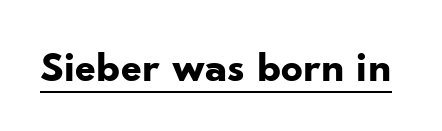
{"serif": "no", "italic": "no", "bold": "yes", "weight": "bold", "width": "normal", "stroke_contrast": "low", "x_height": "small", "monospaced": "no", "underline": "yes", "letter_spacing": "normal", "letter_spacing_em": 0.0, "glyph_px": 43}
